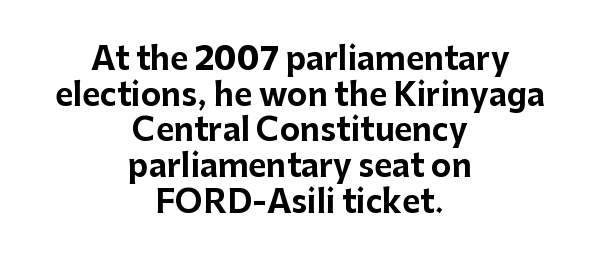
Standard letterfit; no display-style spreading of the glyphs. The string is rendered with underlining switched off. Nope, not italic — everything's standing straight. The face used here is proportionally spaced, like ordinary book or web type.
